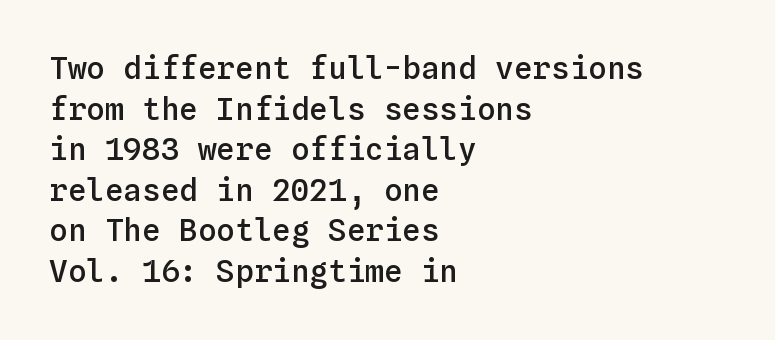
Q: Is the text bold? A: Semi-bold.
Q: Is the text italic (slanted)? A: No, it is upright.
Q: Is the text underlined? A: No.
Q: How is the paragraph aligned? A: Left-aligned.
Q: Is the spacing between letters normal or unusually wide? A: Normal.
Q: Is the spacing between lines tight, normal or loose? A: Normal.
Q: Width (condensed, normal, or wide)? A: Normal.
Q: Stroke contrast? A: Low.
Q: x-height? A: Medium.
Q: Monospaced? A: Yes.
